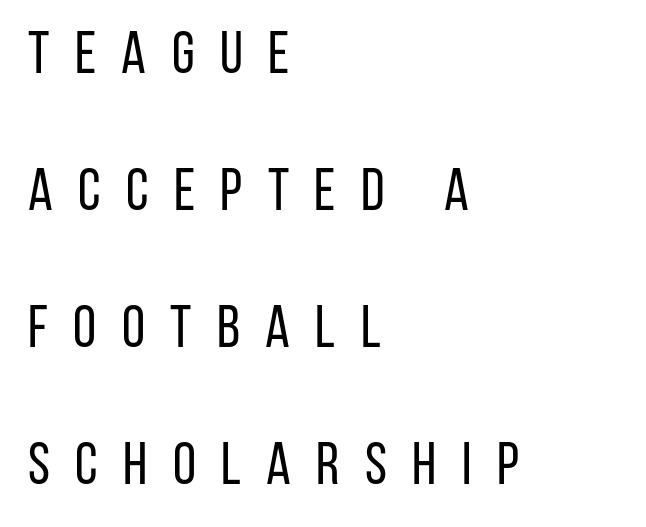
{"serif": "no", "italic": "no", "bold": "no", "weight": "regular", "width": "condensed", "stroke_contrast": "low", "x_height": "large", "monospaced": "no", "underline": "no", "align": "left", "line_spacing": "loose", "line_spacing_ratio": 2.32, "letter_spacing": "wide", "letter_spacing_em": 0.43, "glyph_px": 59}
